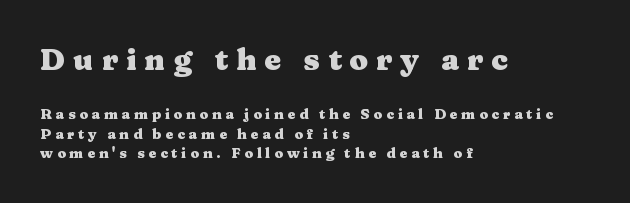
{"serif": "yes", "italic": "no", "bold": "yes", "weight": "heavy", "width": "wide", "stroke_contrast": "medium", "x_height": "medium", "monospaced": "no", "underline": "no", "align": "left", "line_spacing": "normal", "line_spacing_ratio": 1.38, "letter_spacing": "wide", "letter_spacing_em": 0.27, "larger_block": "first", "size_ratio": 2.14, "glyph_px": 30}
